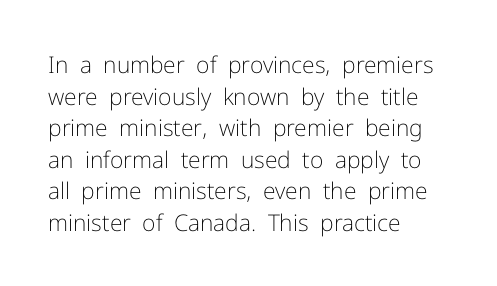
The image shows 23 px text type, upright; set left-aligned, normal line spacing (1.37x), normal letter spacing, not underlined.
